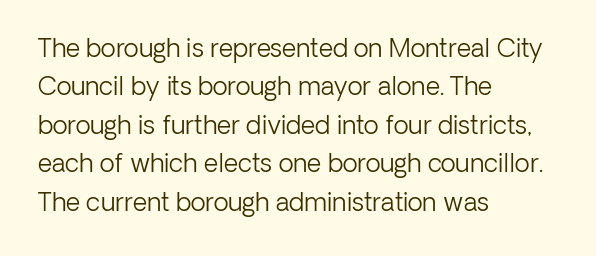
{"italic": "no", "bold": "no", "underline": "no", "align": "left", "line_spacing": "normal", "line_spacing_ratio": 1.54, "letter_spacing": "normal", "letter_spacing_em": 0.0, "glyph_px": 25}
